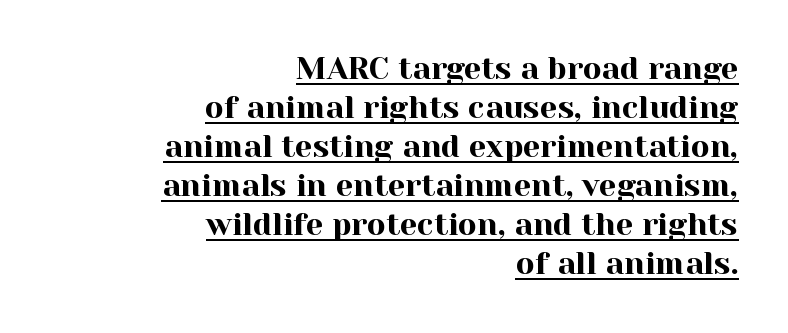
Q: Is the text italic (slanted)? A: No, it is upright.
Q: Is the typeface a serif or a sans-serif typeface? A: Serif.
Q: Is the text underlined? A: Yes.
Q: How is the paragraph aligned? A: Right-aligned.
Q: Is the spacing between letters normal or unusually wide? A: Normal.
Q: Is the spacing between lines tight, normal or loose? A: Normal.
Q: Width (condensed, normal, or wide)? A: Normal.
Q: x-height? A: Medium.
Q: Monospaced? A: No.
